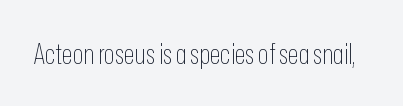
The typeface has the unassuming heft of standard copy or less. The horizontal fit of the characters is conventional and even. The characters display no serif detailing; their extremities are plain. Unlike italic type, these characters show no tilt at all. Any mark beneath the type? The region is blank.
